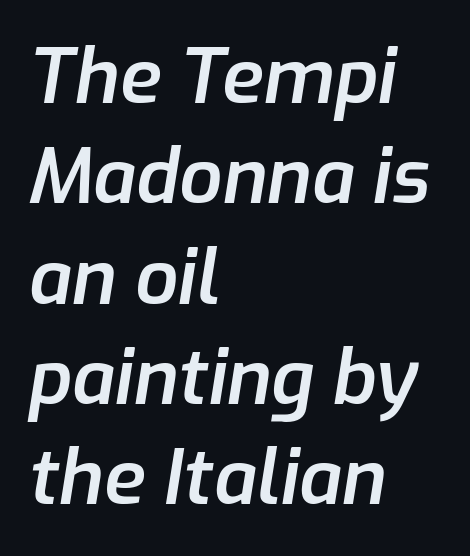
Looks like regular typesetting: each glyph gets only the width it needs. The whole block is typeset with a tilt. Each glyph is drawn with semibold strokes, heavier than normal yet not fully bold. Reading down the block, your eye returns to a fixed left position each line. Rows of type keep a routine distance in the vertical direction.
